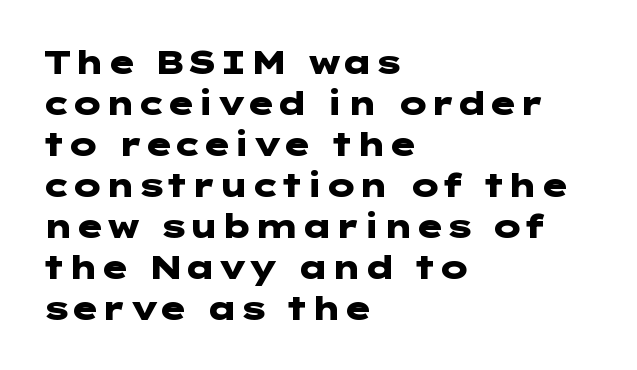
Look at the bottom of the vertical strokes: they stop flat, with no serifs. Letters rest on an invisible, unmarked baseline. Vertical strokes here are truly vertical. The rendering uses a moderate line-height, typical for paragraphs. Teacher's note: observe the even left margin — that is flush-left alignment.
